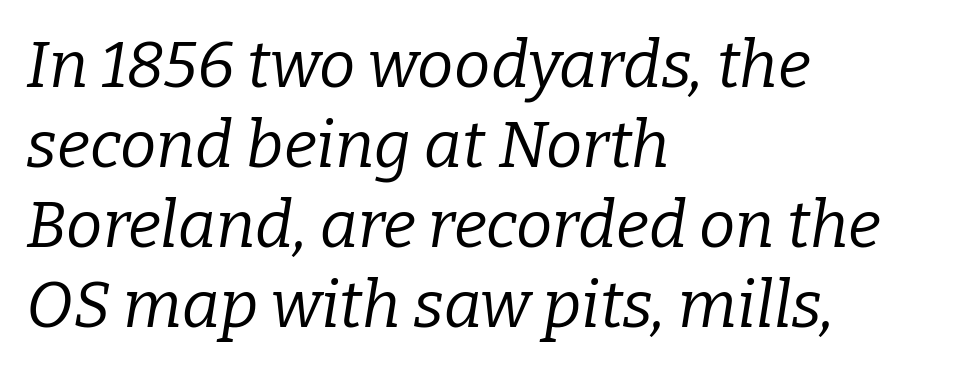
Q: Is the text bold? A: No.
Q: Is the text italic (slanted)? A: Yes, it leans right by about 9 degrees.
Q: Is the typeface a serif or a sans-serif typeface? A: Serif.
Q: Is the text underlined? A: No.
Q: How is the paragraph aligned? A: Left-aligned.
Q: Is the spacing between letters normal or unusually wide? A: Normal.
Q: Width (condensed, normal, or wide)? A: Normal.
Q: Stroke contrast? A: Low.
Q: x-height? A: Medium.
Q: Monospaced? A: No.
